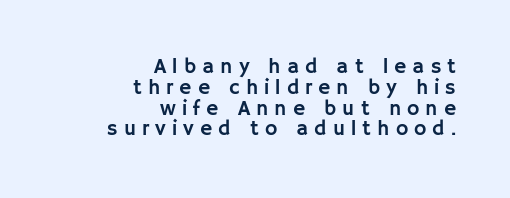
Q: Is the text italic (slanted)? A: No, it is upright.
Q: Is the text underlined? A: No.
Q: How is the paragraph aligned? A: Right-aligned.
Q: Is the spacing between letters normal or unusually wide? A: Unusually wide.
Q: Is the spacing between lines tight, normal or loose? A: Tight.
